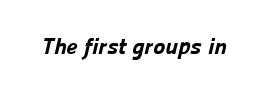
Compared with typical body copy, the letter spacing here is the same. A bare baseline throughout the passage. Chunky letters — that's bold for sure.
